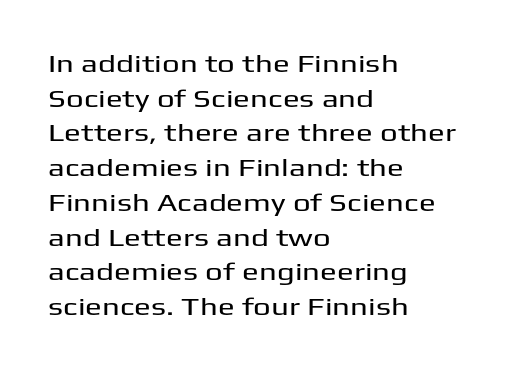
{"italic": "no", "underline": "no", "align": "left", "line_spacing": "normal", "line_spacing_ratio": 1.39, "letter_spacing": "normal", "letter_spacing_em": 0.0, "glyph_px": 25}
